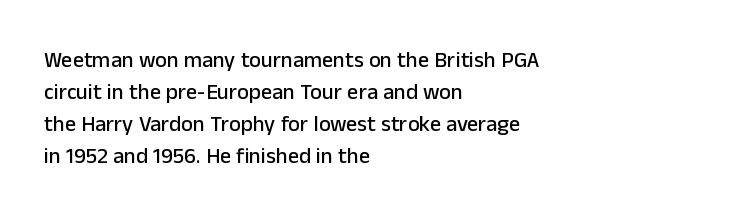
Q: Is the text italic (slanted)? A: No, it is upright.
Q: Is the text underlined? A: No.
Q: How is the paragraph aligned? A: Left-aligned.
Q: Is the spacing between letters normal or unusually wide? A: Normal.
Q: Is the spacing between lines tight, normal or loose? A: Normal.
